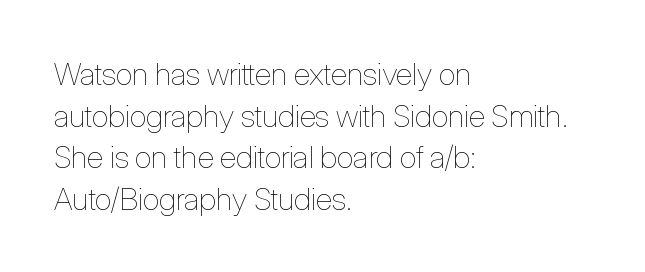
Q: Is the text bold? A: No.
Q: Is the text italic (slanted)? A: No, it is upright.
Q: Is the text underlined? A: No.
Q: How is the paragraph aligned? A: Left-aligned.
Q: Is the spacing between letters normal or unusually wide? A: Normal.
Q: Is the spacing between lines tight, normal or loose? A: Normal.
Q: Width (condensed, normal, or wide)? A: Condensed.
Q: Stroke contrast? A: Low.
Q: x-height? A: Medium.
Q: Monospaced? A: No.
